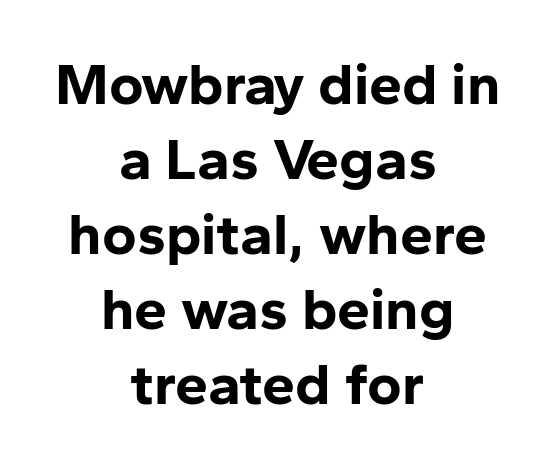
The image shows 59 px bold sans-serif type, upright; set centered, normal line spacing (1.27x), normal letter spacing, not underlined; low stroke contrast and a medium x-height.
